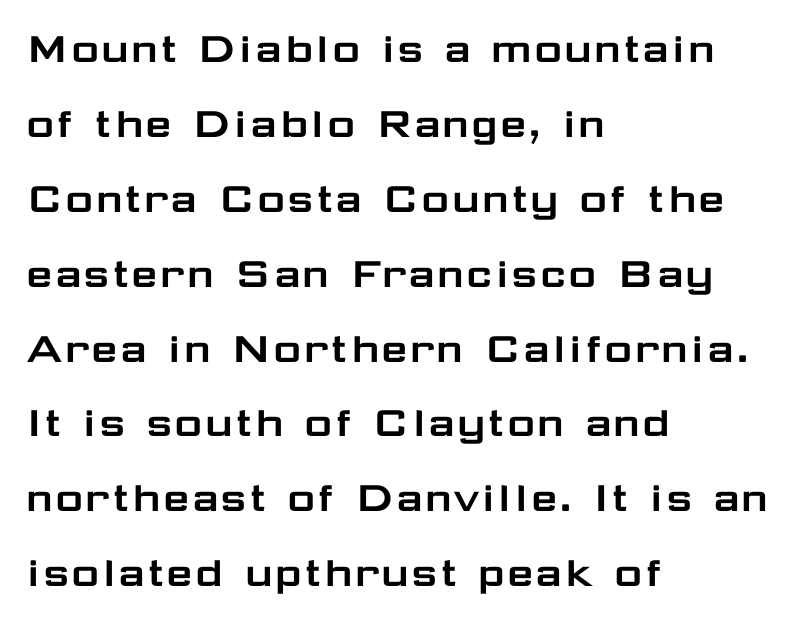
Look at the tracking — it's just the regular setting, nothing added. The specimen reads as upright at a glance. A typesetter would call this leading conventional body-copy spacing. The letters advance in unequal steps, a hallmark of proportional type. Glance below the letters and you will spot only blank space. Which margin do the lines hug? The left one — the right edge is uneven.
